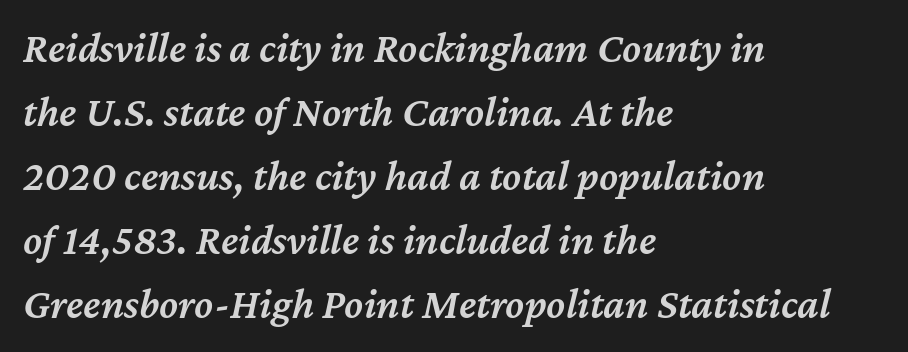
The typesetting leans somewhat heavy: a semibold. There's an unmistakable incline to the writing here. This rendering features lettering with no underline. The designer left line spacing at the default. Between one letter and the next there's only the usual sliver of space.
